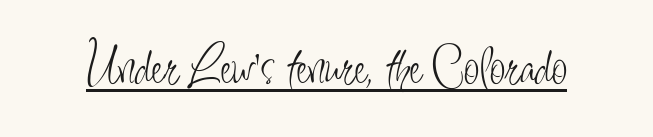
Q: Is the text bold? A: No.
Q: Is the typeface a serif or a sans-serif typeface? A: Sans-serif.
Q: Is the text underlined? A: Yes.
Q: Is the spacing between letters normal or unusually wide? A: Normal.
Q: Width (condensed, normal, or wide)? A: Condensed.
Q: Stroke contrast? A: Low.
Q: x-height? A: Small.
Q: Monospaced? A: No.
